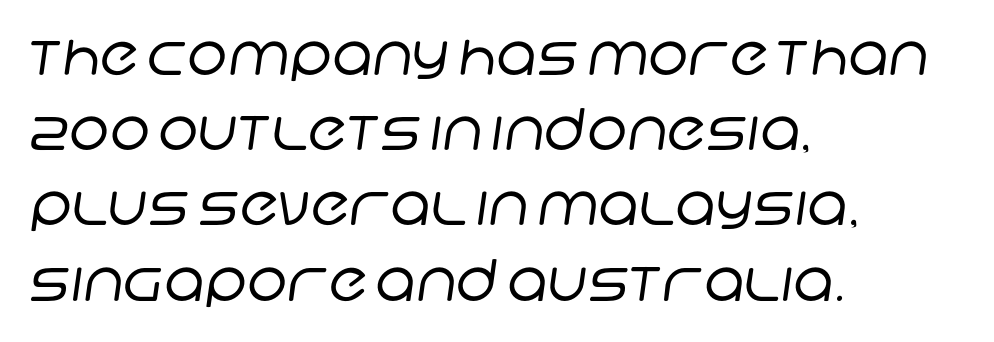
The image shows 57 px regular-weight sans-serif type; set left-aligned, normal line spacing (1.32x), normal letter spacing, not underlined; low stroke contrast and a large x-height.
